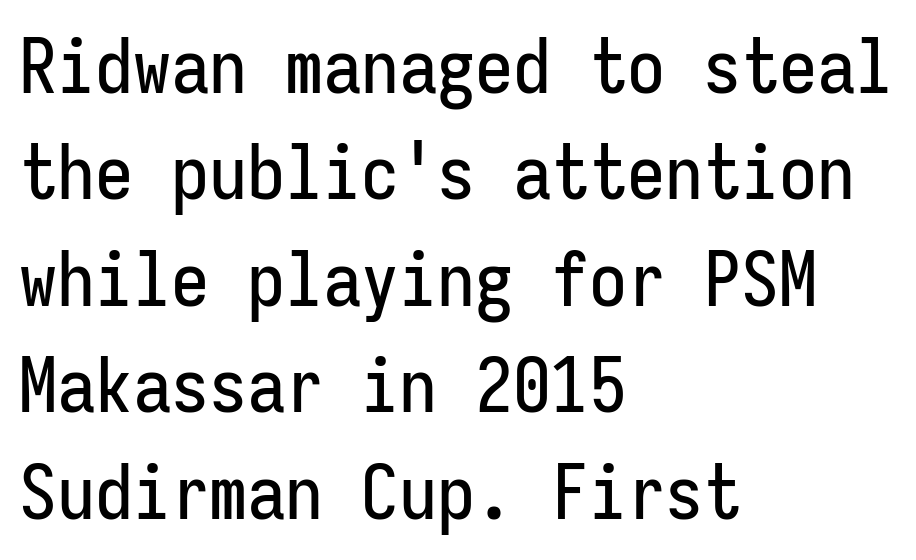
The image shows 76 px condensed sans-serif type, upright, monospaced; set left-aligned, normal line spacing (1.4x), normal letter spacing, not underlined; low stroke contrast and a medium x-height.
